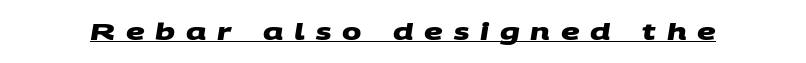
The image shows 23 px bold type; set unusually wide letter spacing (+0.47 em), underlined.
